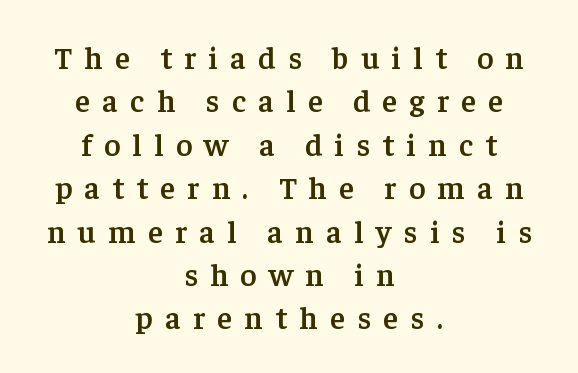
Q: Is the text bold? A: Semi-bold.
Q: Is the text italic (slanted)? A: No, it is upright.
Q: Is the typeface a serif or a sans-serif typeface? A: Serif.
Q: Is the text underlined? A: No.
Q: How is the paragraph aligned? A: Centered.
Q: Is the spacing between letters normal or unusually wide? A: Unusually wide.
Q: Is the spacing between lines tight, normal or loose? A: Normal.
Q: Width (condensed, normal, or wide)? A: Normal.
Q: Stroke contrast? A: Low.
Q: x-height? A: Medium.
Q: Monospaced? A: No.
